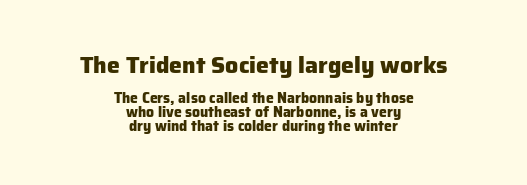
{"italic": "no", "bold": "yes", "underline": "no", "align": "center", "line_spacing": "tight", "line_spacing_ratio": 1.0, "letter_spacing": "normal", "letter_spacing_em": 0.0, "larger_block": "first", "size_ratio": 1.64, "glyph_px": 23}
